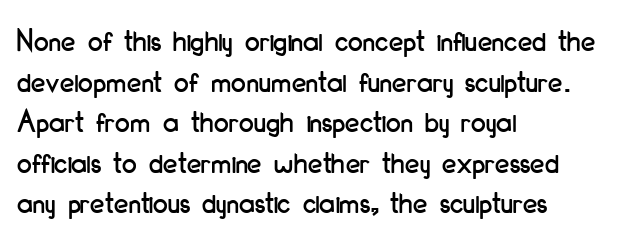
Each letter's strokes conclude bluntly, with no projecting serifs. The typesetter chose a ragged-right arrangement here. Glance below the letters and you will spot only blank space. The axis of the letterforms is exactly vertical. Proportional: the letters do not fall into vertical columns.
